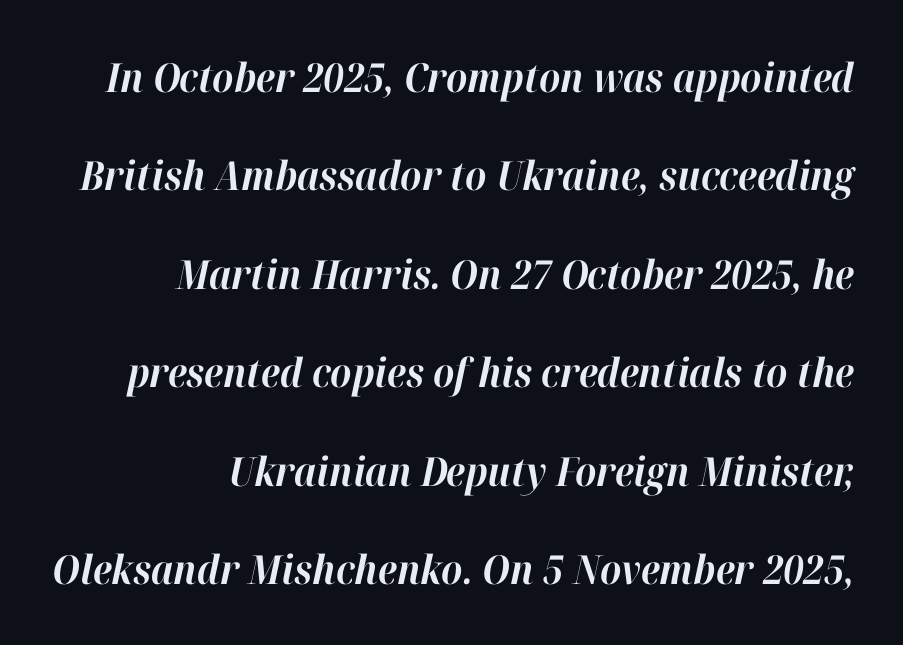
Q: Is the text bold? A: Yes.
Q: Is the text italic (slanted)? A: Yes, it leans right by about 12 degrees.
Q: Is the text underlined? A: No.
Q: How is the paragraph aligned? A: Right-aligned.
Q: Is the spacing between letters normal or unusually wide? A: Normal.
Q: Is the spacing between lines tight, normal or loose? A: Loose.
Q: Width (condensed, normal, or wide)? A: Normal.
Q: Stroke contrast? A: High.
Q: x-height? A: Medium.
Q: Monospaced? A: No.
